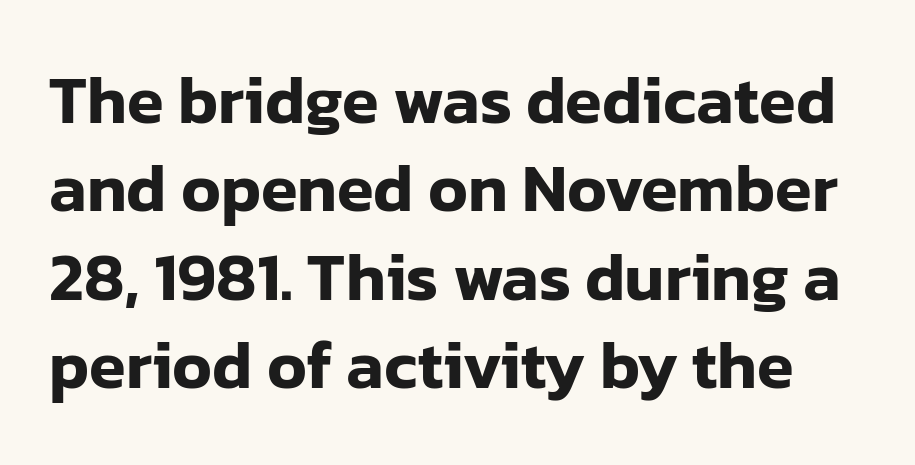
Q: Is the text italic (slanted)? A: No, it is upright.
Q: Is the typeface a serif or a sans-serif typeface? A: Sans-serif.
Q: Is the text underlined? A: No.
Q: Is the spacing between letters normal or unusually wide? A: Normal.
Q: Is the spacing between lines tight, normal or loose? A: Normal.
Q: Width (condensed, normal, or wide)? A: Normal.
Q: Stroke contrast? A: Low.
Q: x-height? A: Medium.
Q: Monospaced? A: No.
